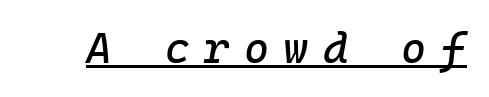
{"italic": "yes", "lean": "right", "slant_degrees": 10, "width": "normal", "stroke_contrast": "low", "x_height": "medium", "monospaced": "yes", "underline": "yes", "letter_spacing": "wide", "letter_spacing_em": 0.33, "glyph_px": 43}
